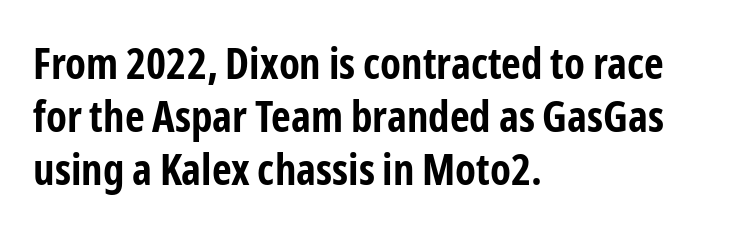
Q: Is the text bold? A: Yes.
Q: Is the text italic (slanted)? A: No, it is upright.
Q: Is the typeface a serif or a sans-serif typeface? A: Sans-serif.
Q: Is the text underlined? A: No.
Q: How is the paragraph aligned? A: Left-aligned.
Q: Is the spacing between letters normal or unusually wide? A: Normal.
Q: Width (condensed, normal, or wide)? A: Condensed.
Q: Stroke contrast? A: Low.
Q: x-height? A: Medium.
Q: Monospaced? A: No.
